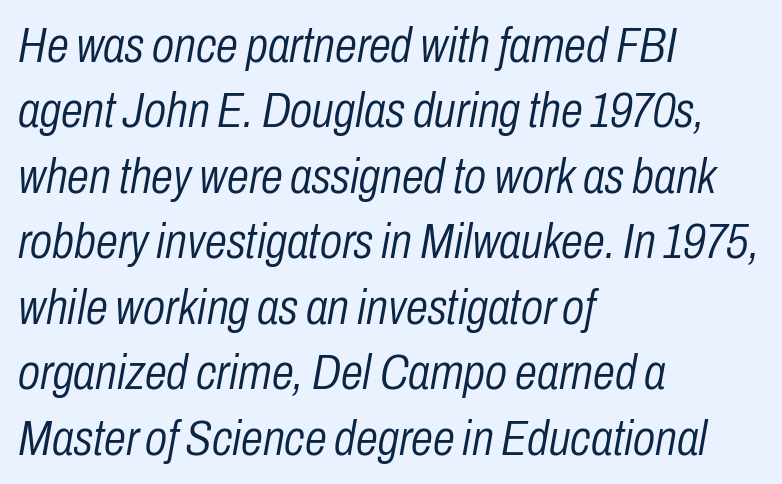
{"italic": "yes", "lean": "right", "slant_degrees": 10, "bold": "no", "weight": "light", "width": "condensed", "stroke_contrast": "low", "x_height": "medium", "monospaced": "no", "underline": "no", "align": "left", "line_spacing": "normal", "line_spacing_ratio": 1.31, "letter_spacing": "normal", "letter_spacing_em": 0.0, "glyph_px": 50}
